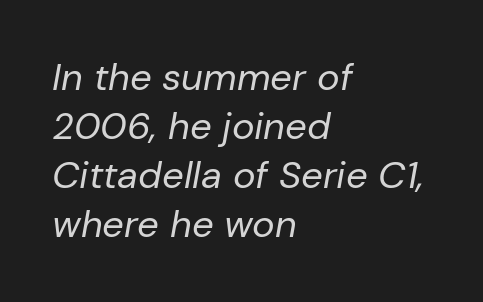
The image shows 38 px regular-weight type, italic (leaning right); set left-aligned, normal line spacing (1.29x), normal letter spacing, not underlined; low stroke contrast and a medium x-height.
